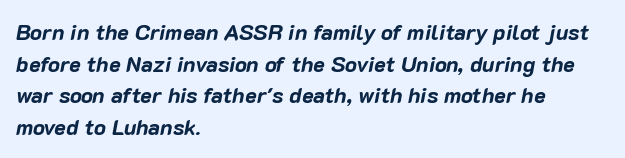
The image shows 22 px bold type, italic (leaning right); set left-aligned, normal line spacing (1.44x), normal letter spacing, not underlined.
